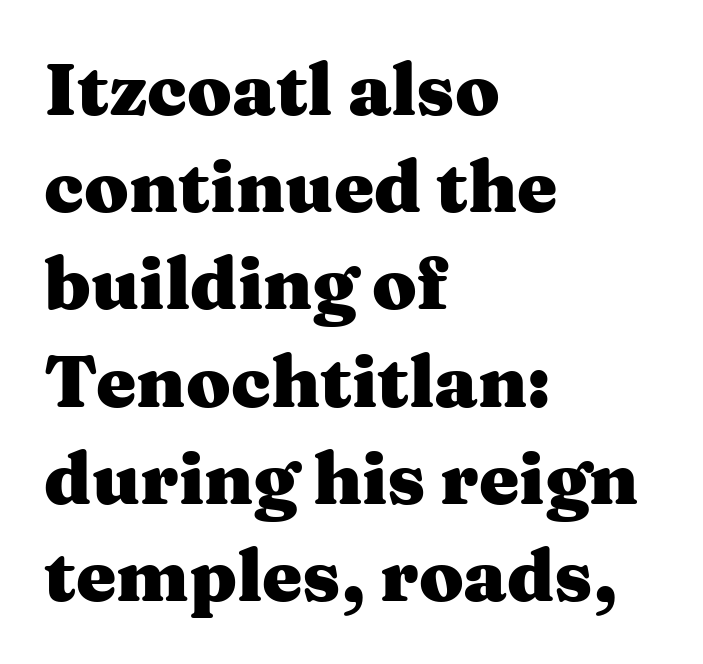
Q: Is the text bold? A: Yes.
Q: Is the text italic (slanted)? A: No, it is upright.
Q: Is the typeface a serif or a sans-serif typeface? A: Serif.
Q: Is the text underlined? A: No.
Q: How is the paragraph aligned? A: Left-aligned.
Q: Is the spacing between letters normal or unusually wide? A: Normal.
Q: Is the spacing between lines tight, normal or loose? A: Normal.
Q: Width (condensed, normal, or wide)? A: Wide.
Q: Stroke contrast? A: Medium.
Q: x-height? A: Medium.
Q: Monospaced? A: No.
